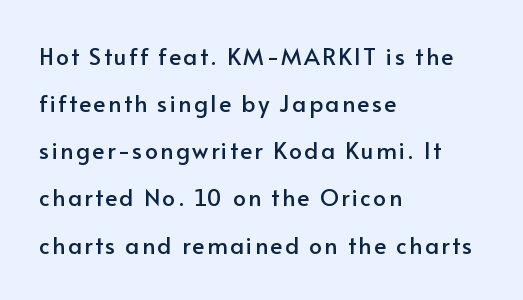
Q: Is the text italic (slanted)? A: No, it is upright.
Q: Is the text underlined? A: No.
Q: How is the paragraph aligned? A: Left-aligned.
Q: Is the spacing between lines tight, normal or loose? A: Loose.
